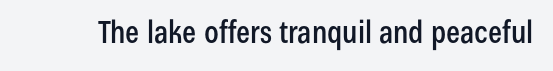
The image shows 31 px condensed sans-serif type, upright; set normal letter spacing, not underlined; low stroke contrast and a medium x-height.
